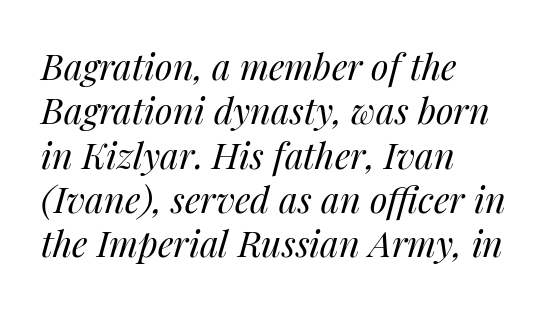
The image shows 36 px regular-weight type, italic (leaning right); set left-aligned, line spacing 1.23x, normal letter spacing, not underlined; medium stroke contrast and a medium x-height.
